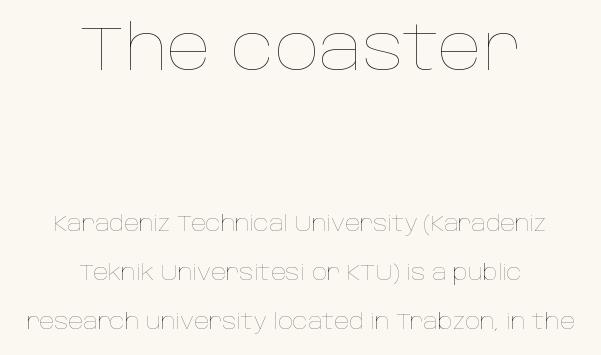
The image shows 62 px thin type, upright; set centered, loose line spacing (2.33x), normal letter spacing, not underlined; the first (top) block is 2.95x larger; low stroke contrast and a large x-height.
